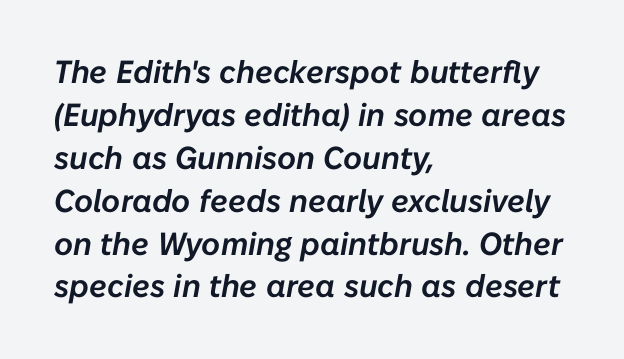
Q: Is the text italic (slanted)? A: Yes, it leans right by about 10 degrees.
Q: Is the text underlined? A: No.
Q: How is the paragraph aligned? A: Left-aligned.
Q: Is the spacing between letters normal or unusually wide? A: Normal.
Q: Is the spacing between lines tight, normal or loose? A: Normal.
Q: Width (condensed, normal, or wide)? A: Normal.
Q: Stroke contrast? A: Low.
Q: x-height? A: Medium.
Q: Monospaced? A: No.
